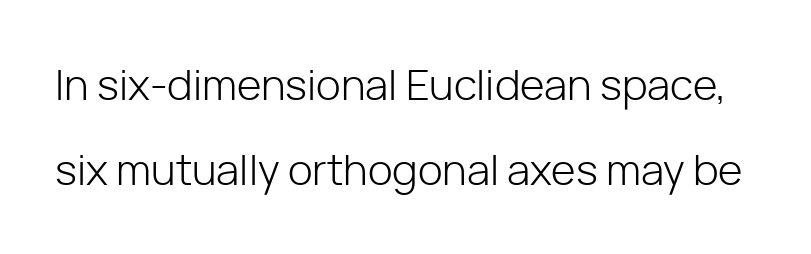
Q: Is the text bold? A: No.
Q: Is the text italic (slanted)? A: No, it is upright.
Q: Is the typeface a serif or a sans-serif typeface? A: Sans-serif.
Q: Is the text underlined? A: No.
Q: Is the spacing between letters normal or unusually wide? A: Normal.
Q: Is the spacing between lines tight, normal or loose? A: Loose.
Q: Width (condensed, normal, or wide)? A: Normal.
Q: Stroke contrast? A: Low.
Q: x-height? A: Medium.
Q: Monospaced? A: No.
